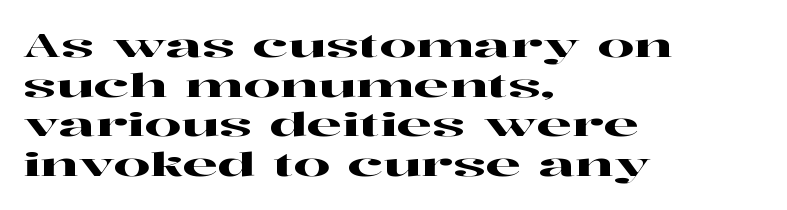
{"serif": "yes", "italic": "no", "width": "wide", "stroke_contrast": "high", "x_height": "medium", "monospaced": "no", "underline": "no", "align": "left", "line_spacing_ratio": 1.24, "letter_spacing": "normal", "letter_spacing_em": 0.0, "glyph_px": 32}
